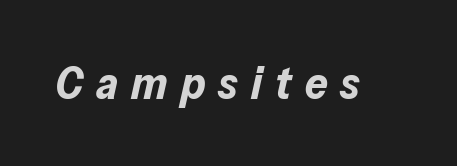
{"italic": "yes", "lean": "right", "slant_degrees": 13, "bold": "yes", "weight": "bold", "width": "normal", "stroke_contrast": "low", "x_height": "medium", "monospaced": "no", "underline": "no", "letter_spacing": "wide", "letter_spacing_em": 0.29, "glyph_px": 45}
